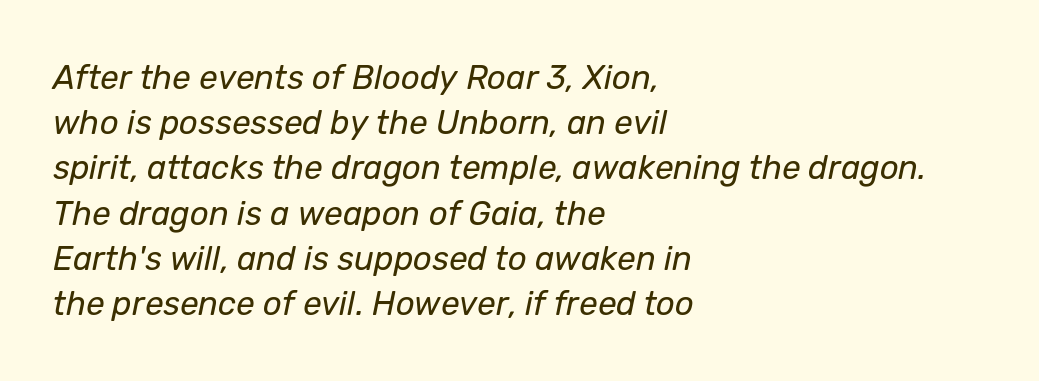
The image shows 33 px regular-weight type, italic (leaning right); set left-aligned, normal line spacing (1.37x), normal letter spacing, not underlined; low stroke contrast and a medium x-height.
